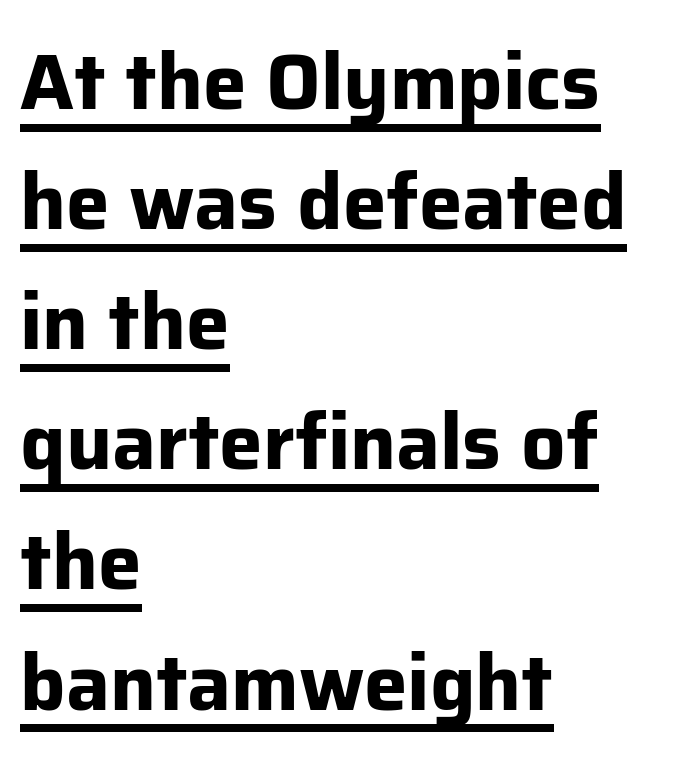
{"serif": "no", "italic": "no", "bold": "yes", "weight": "bold", "width": "normal", "stroke_contrast": "low", "x_height": "medium", "monospaced": "no", "underline": "yes", "align": "left", "line_spacing": "normal", "line_spacing_ratio": 1.54, "letter_spacing": "normal", "letter_spacing_em": 0.0, "glyph_px": 78}
